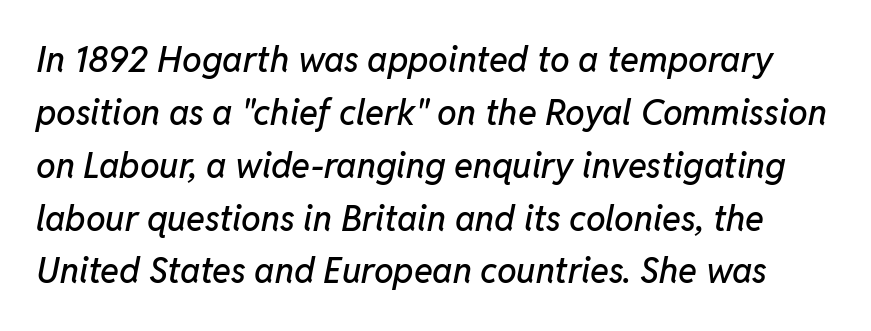
The image shows 35 px text type, italic (leaning right); set normal line spacing (1.51x), normal letter spacing, not underlined; low stroke contrast and a medium x-height.
